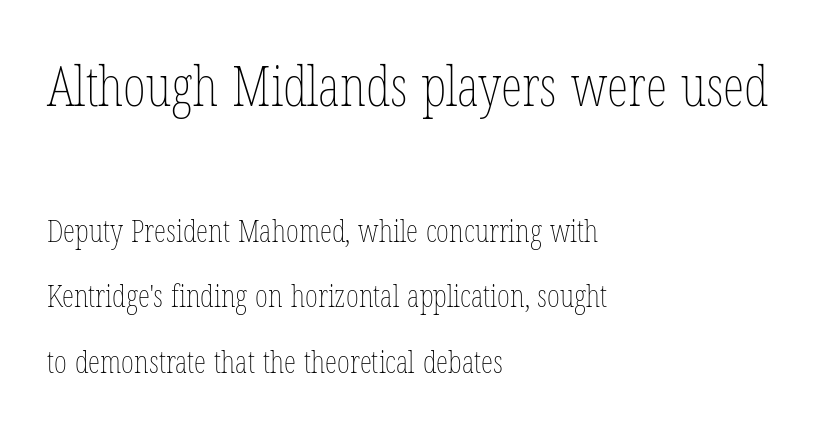
{"italic": "no", "bold": "no", "weight": "thin", "width": "condensed", "stroke_contrast": "low", "x_height": "medium", "monospaced": "no", "underline": "no", "align": "left", "line_spacing": "loose", "line_spacing_ratio": 2.12, "letter_spacing": "normal", "letter_spacing_em": 0.0, "larger_block": "first", "size_ratio": 1.77, "glyph_px": 55}
